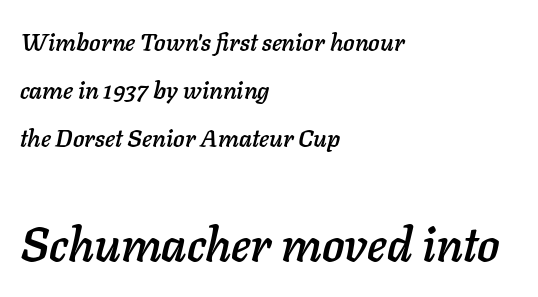
The image shows 47 px text type, italic (leaning right); set left-aligned, loose line spacing (2.0x), normal letter spacing, not underlined; the second (bottom) block is 1.96x larger; low stroke contrast and a medium x-height.
